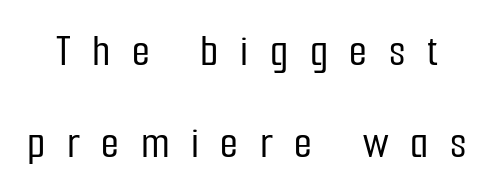
{"serif": "no", "italic": "no", "width": "condensed", "stroke_contrast": "low", "x_height": "medium", "monospaced": "no", "underline": "no", "line_spacing": "loose", "line_spacing_ratio": 1.99, "letter_spacing": "wide", "letter_spacing_em": 0.47, "glyph_px": 46}
